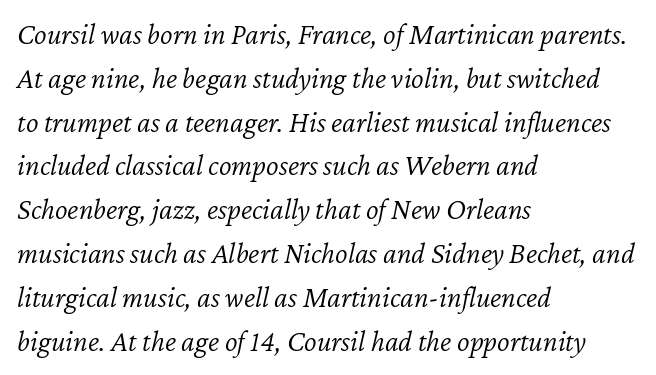
{"italic": "yes", "lean": "right", "slant_degrees": 12, "bold": "no", "weight": "light", "width": "normal", "stroke_contrast": "low", "x_height": "medium", "monospaced": "no", "underline": "no", "align": "left", "line_spacing": "normal", "line_spacing_ratio": 1.46, "letter_spacing": "normal", "letter_spacing_em": 0.0, "glyph_px": 30}
